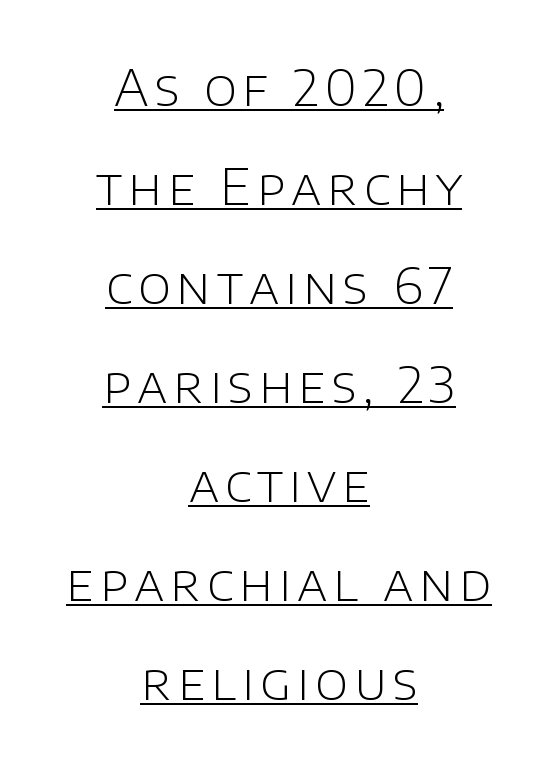
The face used here is proportionally spaced, like ordinary book or web type. Counters stay open thanks to moderate or lighter strokes. The passage shown is underscored from start to finish. Classification — sans serif.
